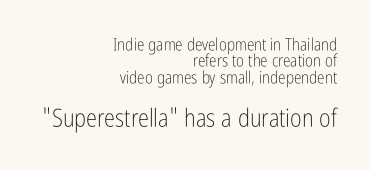
{"italic": "no", "bold": "no", "underline": "no", "align": "right", "line_spacing": "tight", "line_spacing_ratio": 0.96, "letter_spacing": "normal", "letter_spacing_em": 0.0, "larger_block": "second", "size_ratio": 1.47, "glyph_px": 25}
